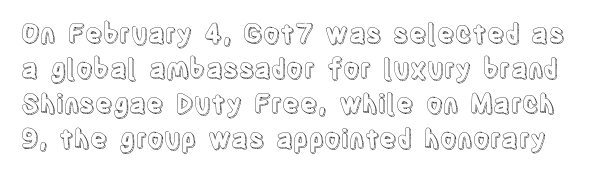
{"italic": "no", "underline": "no", "line_spacing": "normal", "line_spacing_ratio": 1.35, "letter_spacing": "normal", "letter_spacing_em": 0.0, "glyph_px": 26}
